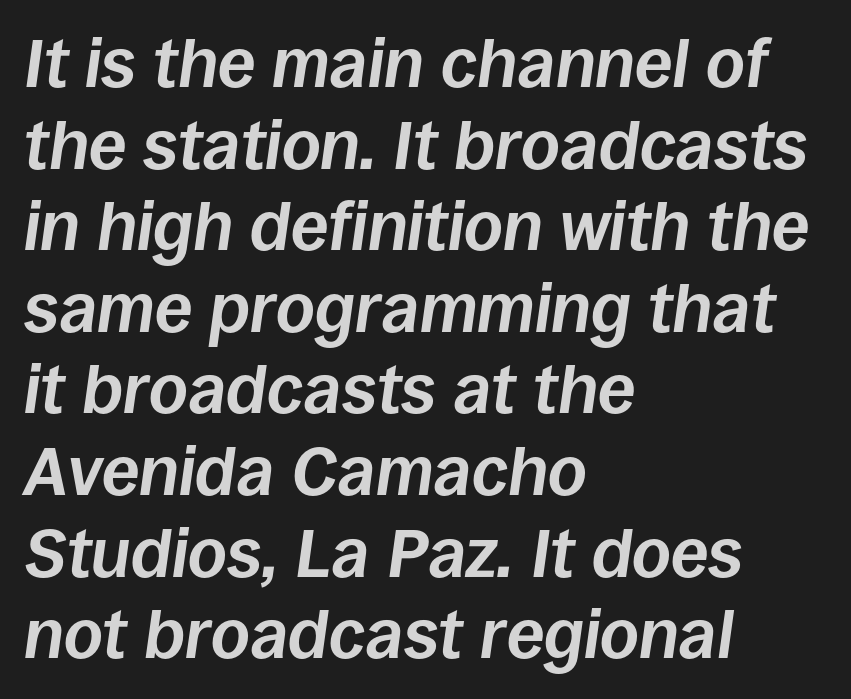
Q: Is the text bold? A: Yes.
Q: Is the text italic (slanted)? A: Yes, it leans right by about 8 degrees.
Q: Is the text underlined? A: No.
Q: How is the paragraph aligned? A: Left-aligned.
Q: Is the spacing between letters normal or unusually wide? A: Normal.
Q: Width (condensed, normal, or wide)? A: Normal.
Q: Stroke contrast? A: Low.
Q: x-height? A: Large.
Q: Monospaced? A: No.
